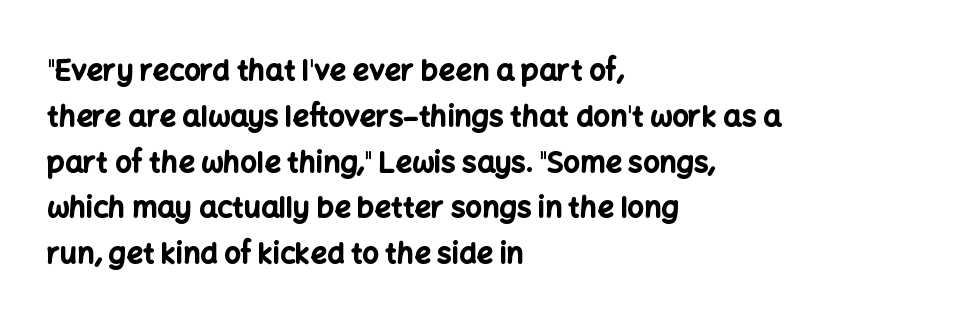
Q: Is the text bold? A: Yes.
Q: Is the text italic (slanted)? A: No, it is upright.
Q: Is the typeface a serif or a sans-serif typeface? A: Sans-serif.
Q: Is the text underlined? A: No.
Q: How is the paragraph aligned? A: Left-aligned.
Q: Is the spacing between letters normal or unusually wide? A: Normal.
Q: Is the spacing between lines tight, normal or loose? A: Normal.
Q: Width (condensed, normal, or wide)? A: Normal.
Q: Stroke contrast? A: Low.
Q: x-height? A: Medium.
Q: Monospaced? A: No.
